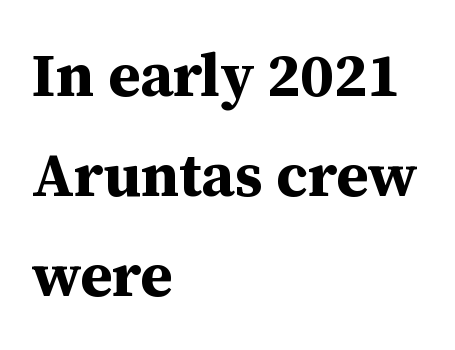
Q: Is the text bold? A: Yes.
Q: Is the text italic (slanted)? A: No, it is upright.
Q: Is the typeface a serif or a sans-serif typeface? A: Serif.
Q: Is the text underlined? A: No.
Q: How is the paragraph aligned? A: Left-aligned.
Q: Is the spacing between letters normal or unusually wide? A: Normal.
Q: Is the spacing between lines tight, normal or loose? A: Normal.
Q: Width (condensed, normal, or wide)? A: Normal.
Q: Stroke contrast? A: Medium.
Q: x-height? A: Medium.
Q: Monospaced? A: No.
